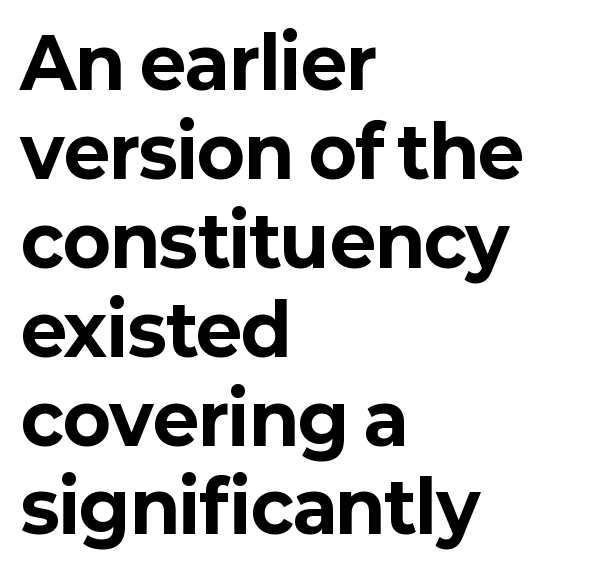
{"serif": "no", "italic": "no", "bold": "yes", "weight": "bold", "width": "normal", "stroke_contrast": "low", "x_height": "medium", "monospaced": "no", "underline": "no", "align": "left", "line_spacing": "normal", "line_spacing_ratio": 1.27, "letter_spacing": "normal", "letter_spacing_em": 0.0, "glyph_px": 70}
